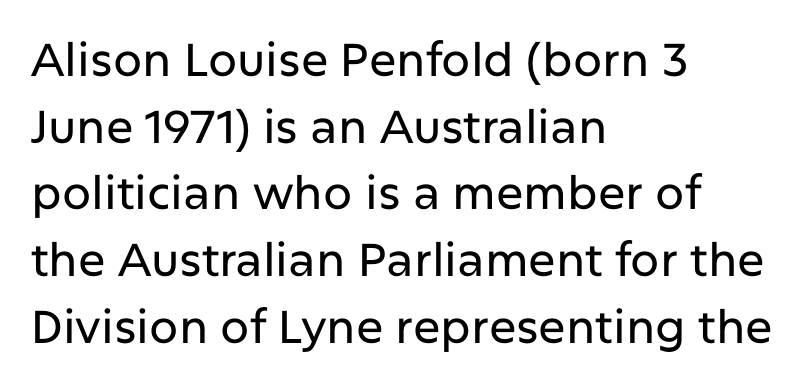
The image shows 46 px sans-serif type, upright; set left-aligned, normal line spacing (1.45x), normal letter spacing, not underlined; low stroke contrast and a medium x-height.
